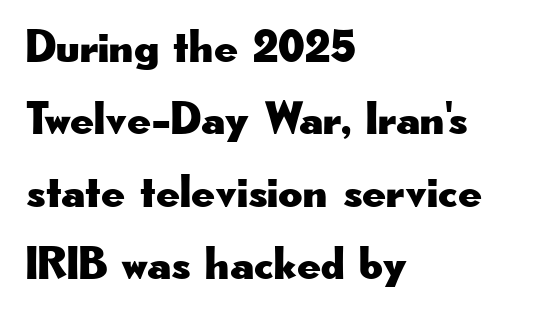
Q: Is the text italic (slanted)? A: No, it is upright.
Q: Is the typeface a serif or a sans-serif typeface? A: Sans-serif.
Q: Is the text underlined? A: No.
Q: How is the paragraph aligned? A: Left-aligned.
Q: Is the spacing between letters normal or unusually wide? A: Normal.
Q: Is the spacing between lines tight, normal or loose? A: Normal.
Q: Width (condensed, normal, or wide)? A: Wide.
Q: Stroke contrast? A: Low.
Q: x-height? A: Small.
Q: Monospaced? A: No.
